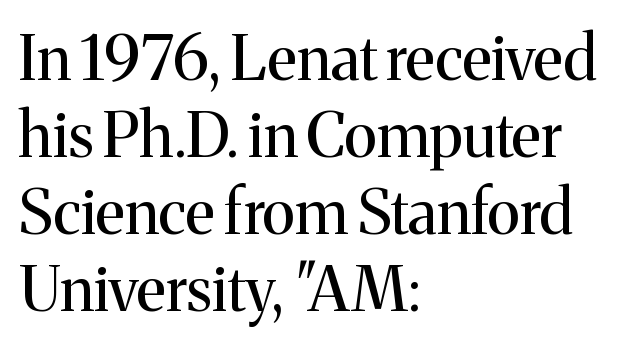
{"serif": "yes", "italic": "no", "bold": "no", "weight": "regular", "width": "normal", "stroke_contrast": "medium", "x_height": "medium", "monospaced": "no", "underline": "no", "align": "left", "line_spacing_ratio": 1.24, "letter_spacing": "normal", "letter_spacing_em": 0.0, "glyph_px": 62}
